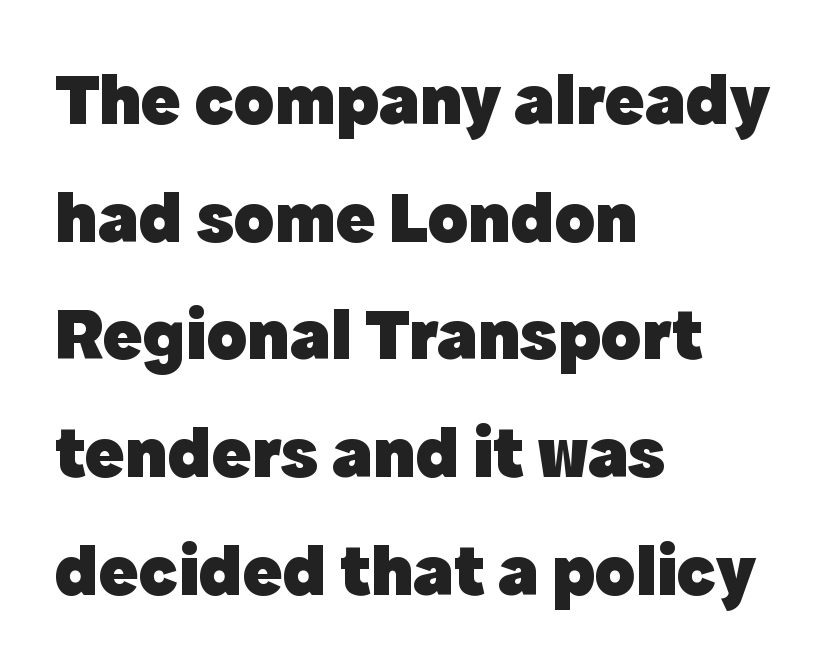
{"serif": "no", "italic": "no", "bold": "yes", "weight": "heavy", "width": "normal", "x_height": "medium", "monospaced": "no", "underline": "no", "align": "left", "line_spacing": "normal", "line_spacing_ratio": 1.59, "letter_spacing": "normal", "letter_spacing_em": 0.0, "glyph_px": 74}
